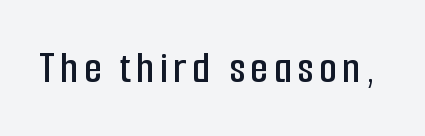
You can tell it's not italic because the verticals are truly vertical. Unmarked baselines from the first word to the last. Do the characters align in a grid? No, the font is proportional. A sans-serif font was chosen for this passage.
